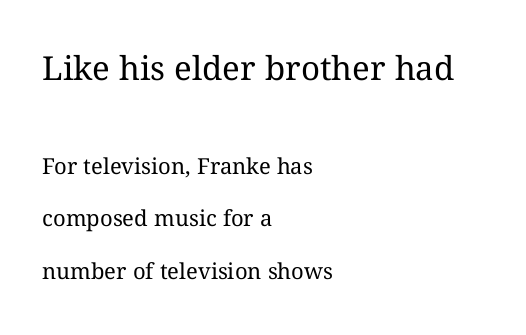
Q: Is the text bold? A: No.
Q: Is the text italic (slanted)? A: No, it is upright.
Q: Is the text underlined? A: No.
Q: How is the paragraph aligned? A: Left-aligned.
Q: Is the spacing between letters normal or unusually wide? A: Normal.
Q: Is the spacing between lines tight, normal or loose? A: Loose.
Q: Which block of text is set in a larger size, the first (top) or the second (bottom)? A: The first (top) one.
Q: Width (condensed, normal, or wide)? A: Normal.
Q: Stroke contrast? A: Medium.
Q: x-height? A: Medium.
Q: Monospaced? A: No.
